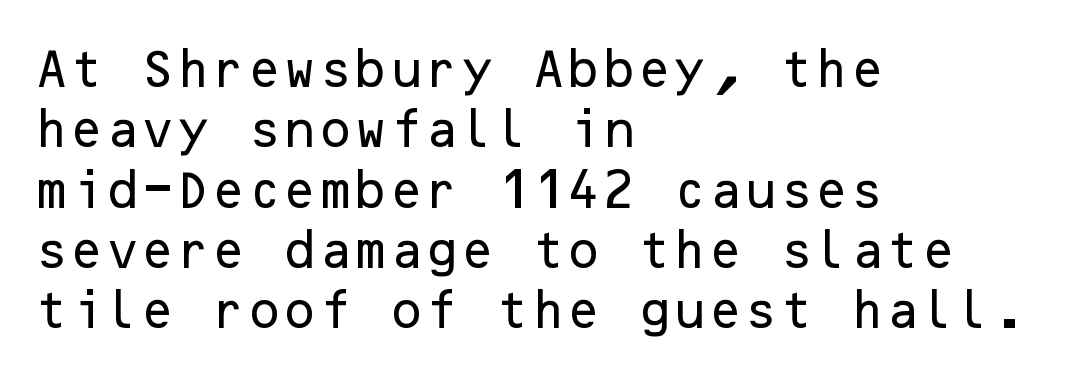
The image shows 41 px sans-serif type, upright; set left-aligned, normal line spacing (1.47x), normal letter spacing, not underlined; low stroke contrast and a medium x-height.
